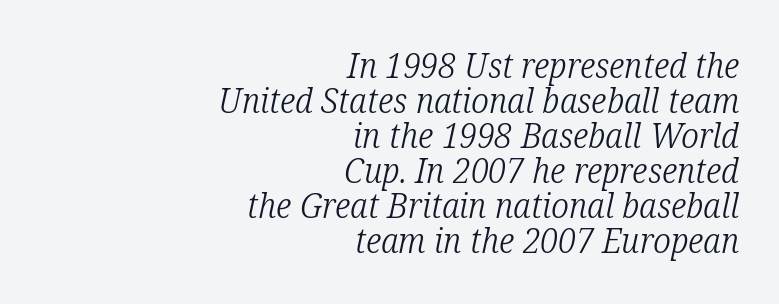
Q: Is the text bold? A: No.
Q: Is the text italic (slanted)? A: Yes, it leans right by about 12 degrees.
Q: Is the typeface a serif or a sans-serif typeface? A: Serif.
Q: Is the text underlined? A: No.
Q: How is the paragraph aligned? A: Right-aligned.
Q: Is the spacing between letters normal or unusually wide? A: Normal.
Q: Is the spacing between lines tight, normal or loose? A: Tight.
Q: Width (condensed, normal, or wide)? A: Condensed.
Q: Stroke contrast? A: Low.
Q: x-height? A: Medium.
Q: Monospaced? A: No.
